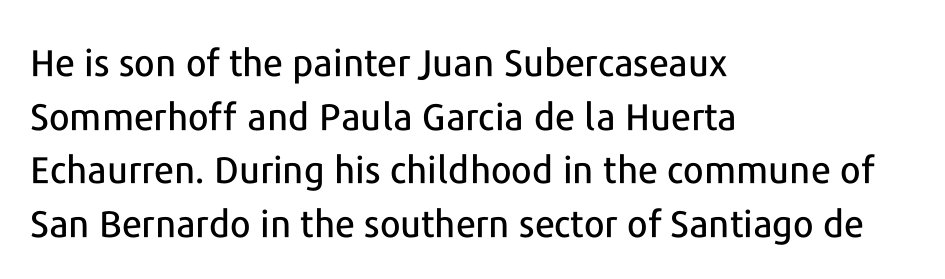
The image shows 37 px sans-serif type, upright; set left-aligned, normal line spacing (1.45x), normal letter spacing, not underlined; low stroke contrast and a medium x-height.
